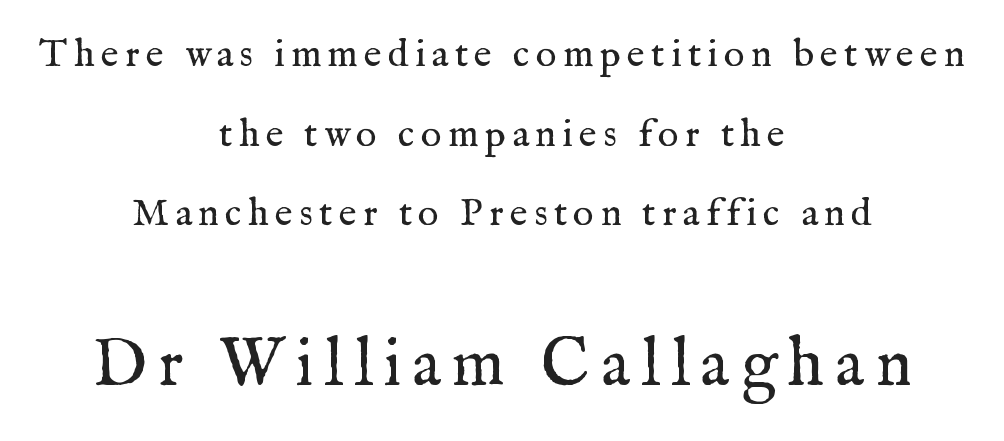
Yep, those are serifs on the letters. These lines stand farther apart than default settings would place them. A student would notice the bottom passage is typeset larger than what precedes it. Each letter keeps its own natural width here, so spacing adapts to shape. Anything drawn beneath the words? Only blank space. Think standard paragraph weight, or any step lighter than that.
